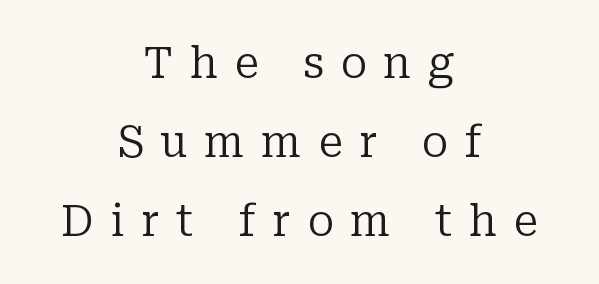
The passage shown is not bold in any degree. Reading down the block, each line starts at a different indent, mirrored at its end. Regarding serifs, this sample has them. These lines are rendered in a variable-pitch font.
